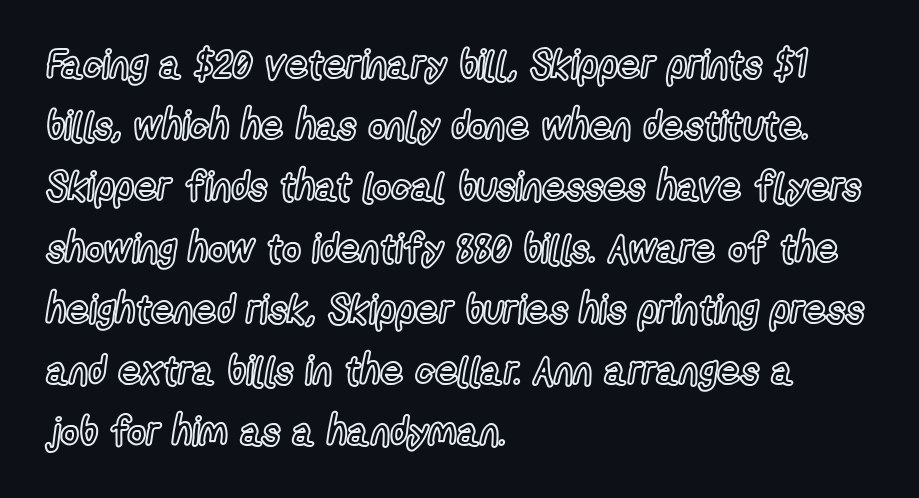
This sample uses plain, unmodified letter spacing. Regular leading. Short and long lines alike share a common starting point at left.
